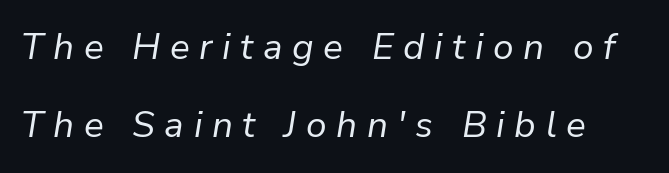
The image shows 37 px regular-weight type, italic (leaning right); set loose line spacing (2.11x), unusually wide letter spacing (+0.26 em), not underlined; low stroke contrast and a medium x-height.
